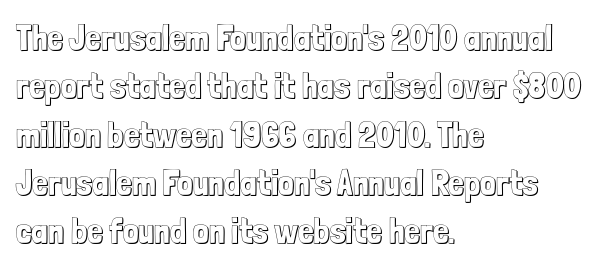
Q: Is the text italic (slanted)? A: No, it is upright.
Q: Is the text underlined? A: No.
Q: How is the paragraph aligned? A: Left-aligned.
Q: Is the spacing between letters normal or unusually wide? A: Normal.
Q: Is the spacing between lines tight, normal or loose? A: Normal.
Q: Width (condensed, normal, or wide)? A: Condensed.
Q: x-height? A: Medium.
Q: Monospaced? A: No.
